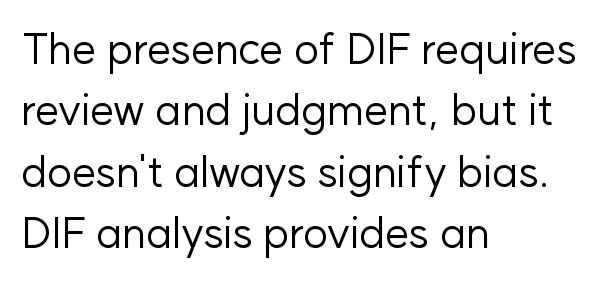
The image shows 43 px regular-weight sans-serif type, upright; set left-aligned, normal line spacing (1.43x), normal letter spacing, not underlined; low stroke contrast and a medium x-height.
